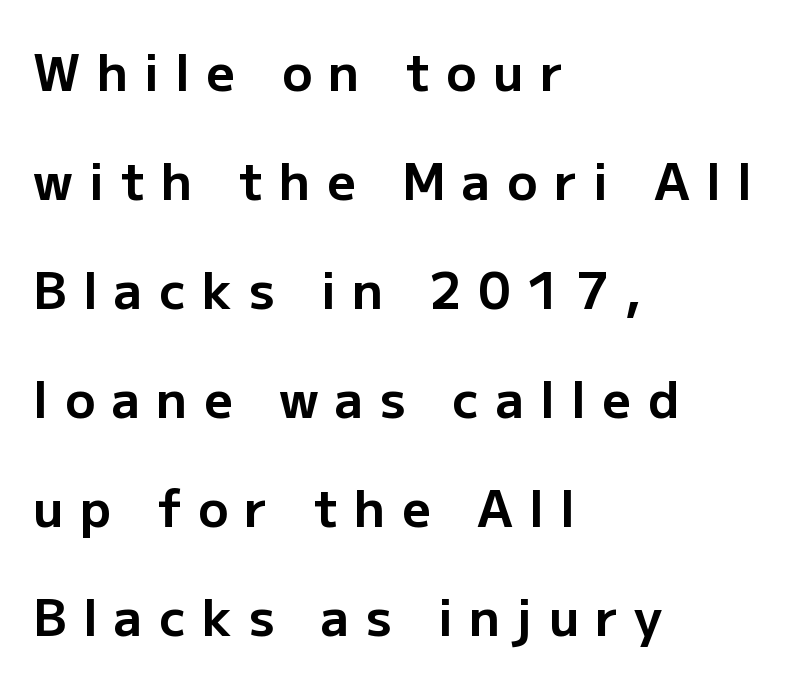
Regarding leading, the lines here are spaced well apart. The axis of the letterforms is exactly vertical. As a designer I'd log this as weight 700, bold. The passage is arranged the way most books set body copy — flush left. Think of a printed novel: that variable character pitch is what you see here.
